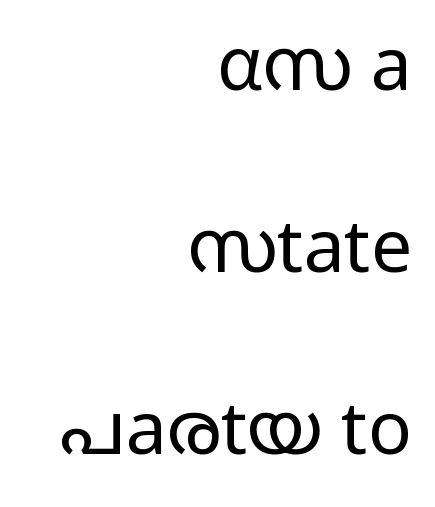
Q: Is the text bold? A: No.
Q: Is the text italic (slanted)? A: No, it is upright.
Q: Is the typeface a serif or a sans-serif typeface? A: Sans-serif.
Q: Is the text underlined? A: No.
Q: How is the paragraph aligned? A: Right-aligned.
Q: Is the spacing between letters normal or unusually wide? A: Normal.
Q: Is the spacing between lines tight, normal or loose? A: Loose.
Q: Width (condensed, normal, or wide)? A: Wide.
Q: Stroke contrast? A: Low.
Q: x-height? A: Medium.
Q: Monospaced? A: No.
